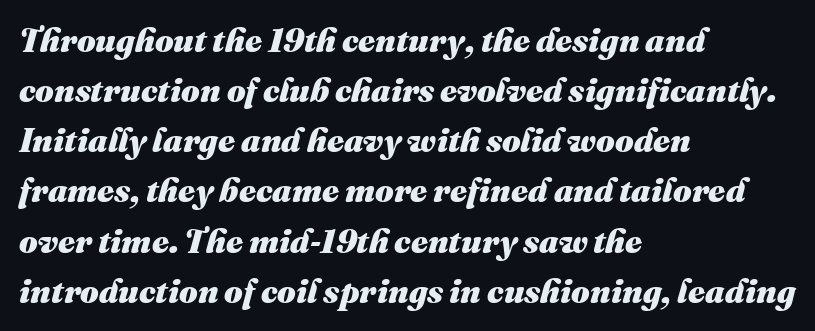
Q: Is the text bold? A: Yes.
Q: Is the text italic (slanted)? A: Yes, it leans right by about 16 degrees.
Q: Is the text underlined? A: No.
Q: How is the paragraph aligned? A: Left-aligned.
Q: Is the spacing between letters normal or unusually wide? A: Normal.
Q: Is the spacing between lines tight, normal or loose? A: Normal.
Q: Width (condensed, normal, or wide)? A: Normal.
Q: Stroke contrast? A: Medium.
Q: x-height? A: Medium.
Q: Monospaced? A: No.
